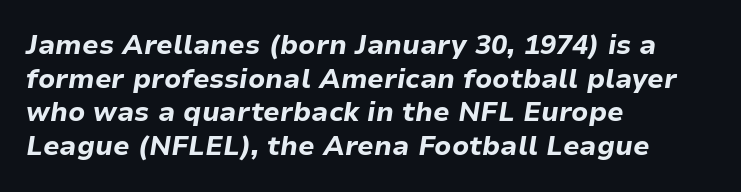
The type is set solid horizontally, with unmodified tracking. Leading: standard. Weight: bold. A typesetter would mark this as italic. The lines are quadded left.
